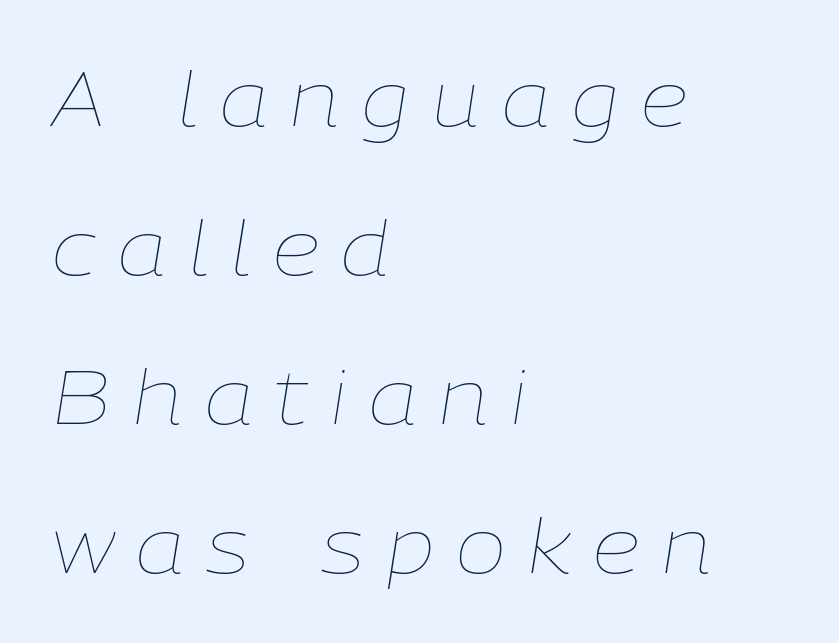
The image shows 76 px thin type, italic (leaning right); set left-aligned, loose line spacing (1.96x), unusually wide letter spacing (+0.29 em), not underlined; low stroke contrast and a medium x-height.
